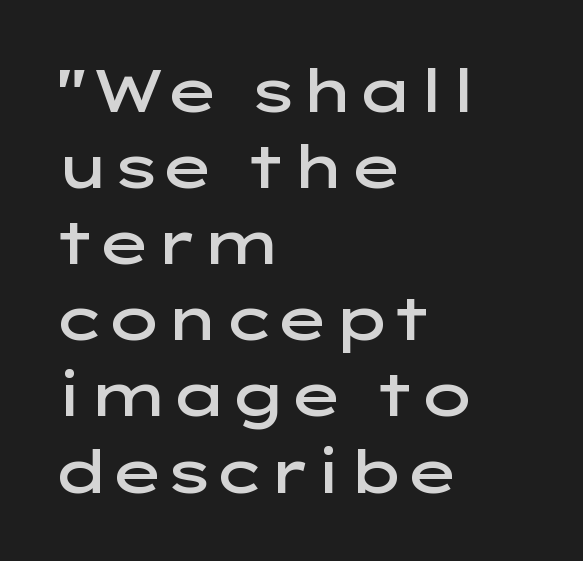
The passage shown is typed in a proportional face where columns would drift. Successive baselines arrive at the customary interval. Does the weight exceed regular? Yes, but only to semibold. The passage shown has conventional tracking throughout. The strip under each line holds only bare page. This is roman type, the default non-slanted kind.
